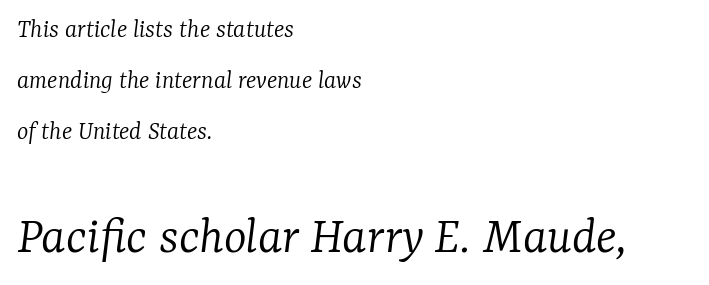
The image shows 54 px light serif type, italic (leaning right); set left-aligned, line spacing 1.88x, normal letter spacing, not underlined; the second (bottom) block is 2.0x larger; low stroke contrast and a medium x-height.
